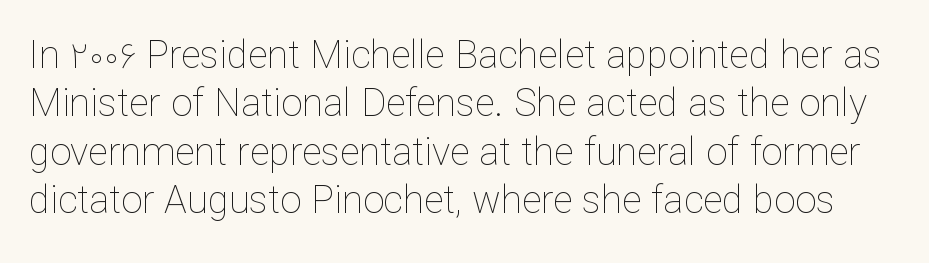
The image shows 38 px thin type, upright; set normal line spacing (1.27x), normal letter spacing, not underlined; low stroke contrast and a medium x-height.
